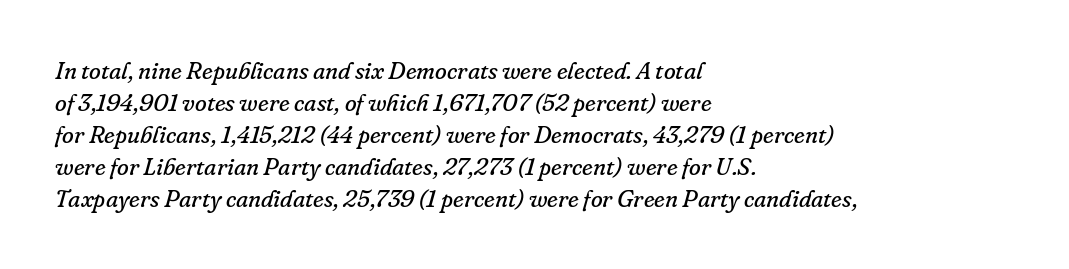
Words appear dense and cohesive because spacing is normal. These lines were composed using italics. Nobody drew a line under any word here. No chunkiness to these letters — they're not bold.
